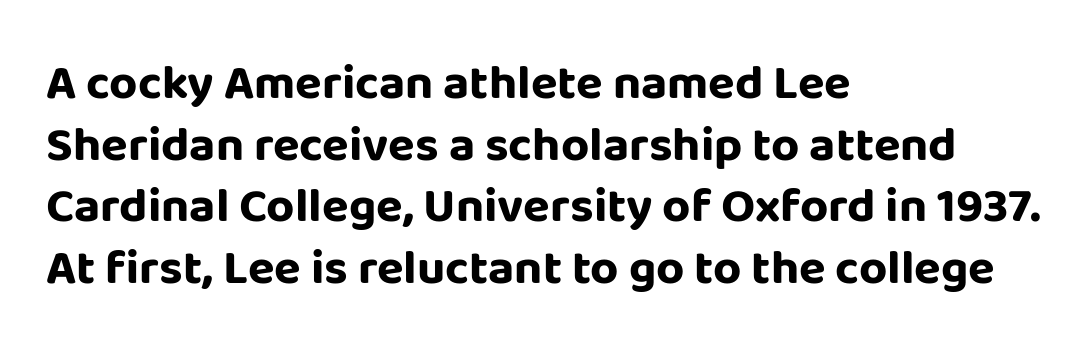
{"serif": "no", "italic": "no", "bold": "yes", "weight": "bold", "width": "normal", "stroke_contrast": "low", "x_height": "large", "monospaced": "no", "underline": "no", "align": "left", "line_spacing": "normal", "line_spacing_ratio": 1.26, "letter_spacing": "normal", "letter_spacing_em": 0.0, "glyph_px": 49}
